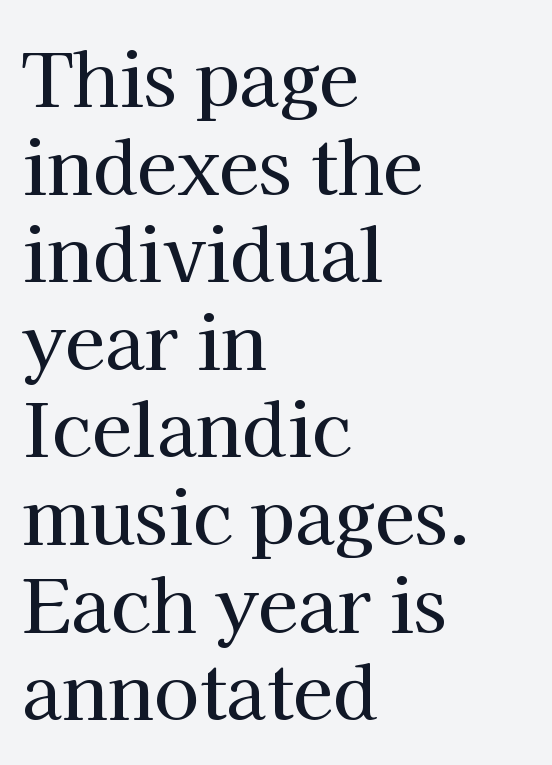
Q: Is the text italic (slanted)? A: No, it is upright.
Q: Is the typeface a serif or a sans-serif typeface? A: Serif.
Q: Is the text underlined? A: No.
Q: How is the paragraph aligned? A: Left-aligned.
Q: Is the spacing between letters normal or unusually wide? A: Normal.
Q: Width (condensed, normal, or wide)? A: Normal.
Q: Stroke contrast? A: High.
Q: x-height? A: Medium.
Q: Monospaced? A: No.
